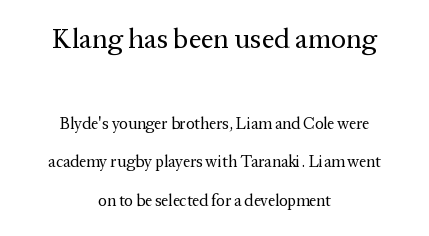
{"serif": "yes", "italic": "no", "bold": "no", "weight": "regular", "width": "normal", "stroke_contrast": "medium", "x_height": "medium", "monospaced": "no", "underline": "no", "align": "center", "line_spacing": "loose", "line_spacing_ratio": 2.41, "letter_spacing": "normal", "letter_spacing_em": 0.0, "larger_block": "first", "size_ratio": 1.75, "glyph_px": 28}
